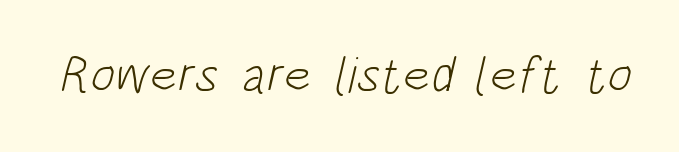
The image shows 51 px light, condensed sans-serif type; set normal letter spacing, not underlined; low stroke contrast and a large x-height.
